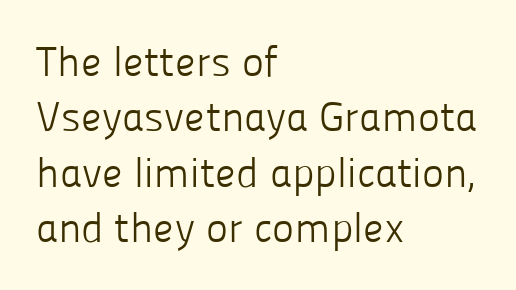
{"serif": "no", "italic": "no", "bold": "no", "weight": "light", "width": "normal", "stroke_contrast": "low", "x_height": "medium", "monospaced": "no", "underline": "no", "align": "left", "line_spacing": "normal", "line_spacing_ratio": 1.32, "letter_spacing": "normal", "letter_spacing_em": 0.0, "glyph_px": 42}
